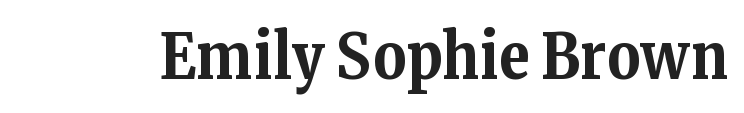
{"serif": "yes", "italic": "no", "bold": "yes", "weight": "bold", "width": "normal", "stroke_contrast": "medium", "x_height": "medium", "monospaced": "no", "underline": "no", "letter_spacing": "normal", "letter_spacing_em": 0.0, "glyph_px": 64}
